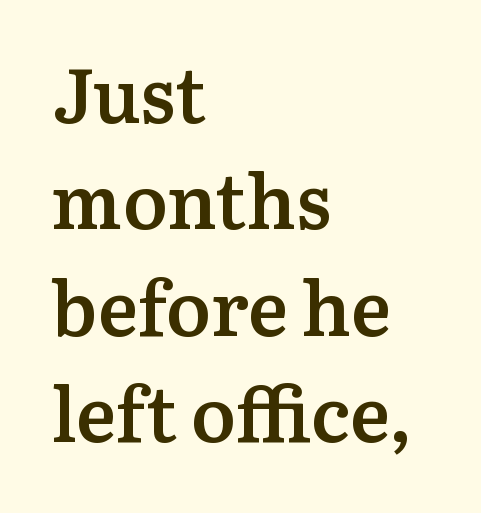
When letters stand straight like this, we call the style roman or upright. A bare baseline throughout the passage. Alignment: flush left. Glyph-to-glyph distance matches everyday printed text. These lines are rendered in a variable-pitch font. The glyphs have the mass of a demibold cut, below bold.
